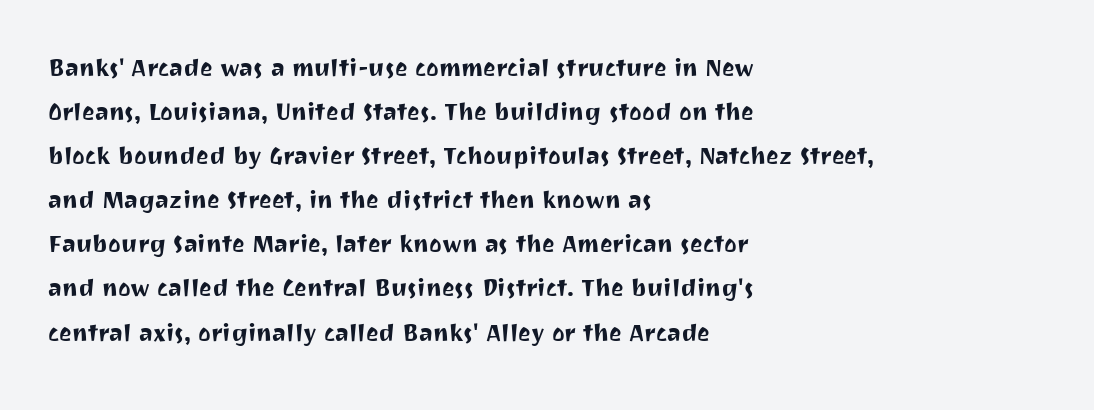
In terms of posture, this sample is upright. The face used here is proportionally spaced, like ordinary book or web type. A typesetter would call this zero additional tracking. These lines stack with their left ends in a neat column. Underlining? Definitely not there.
